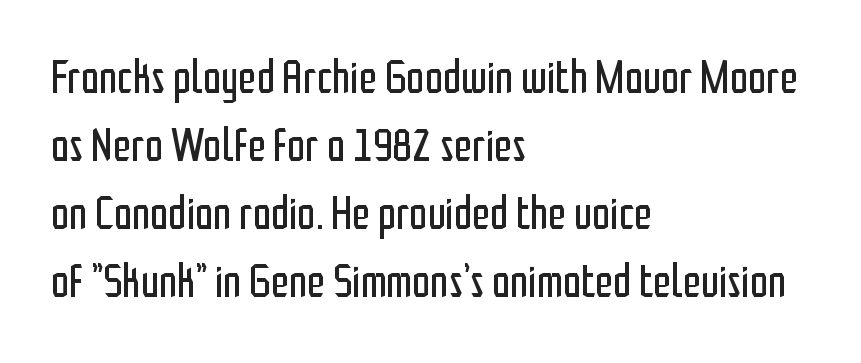
The image shows 46 px regular-weight, condensed sans-serif type, upright; set left-aligned, normal line spacing (1.48x), normal letter spacing, not underlined; low stroke contrast and a medium x-height.
